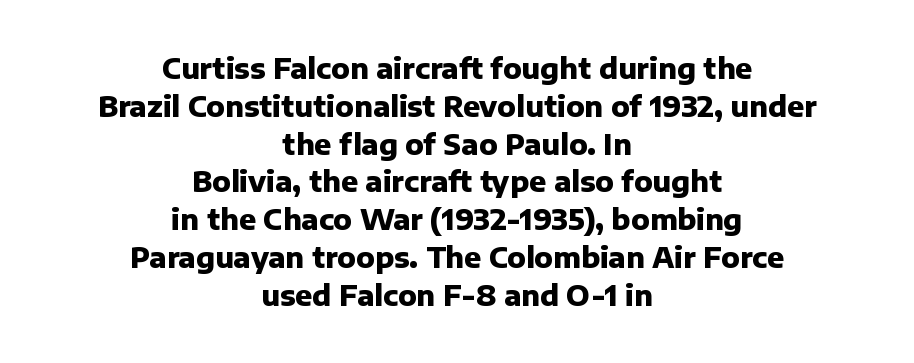
Q: Is the text bold? A: Yes.
Q: Is the text italic (slanted)? A: No, it is upright.
Q: Is the typeface a serif or a sans-serif typeface? A: Sans-serif.
Q: Is the text underlined? A: No.
Q: How is the paragraph aligned? A: Centered.
Q: Is the spacing between letters normal or unusually wide? A: Normal.
Q: Is the spacing between lines tight, normal or loose? A: Normal.
Q: Width (condensed, normal, or wide)? A: Normal.
Q: Stroke contrast? A: Low.
Q: x-height? A: Medium.
Q: Monospaced? A: No.
